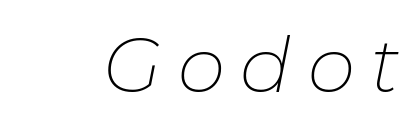
Q: Is the text bold? A: No.
Q: Is the text italic (slanted)? A: Yes, it leans right by about 11 degrees.
Q: Is the text underlined? A: No.
Q: Is the spacing between letters normal or unusually wide? A: Unusually wide.
Q: Width (condensed, normal, or wide)? A: Normal.
Q: Stroke contrast? A: Low.
Q: x-height? A: Medium.
Q: Monospaced? A: No.
